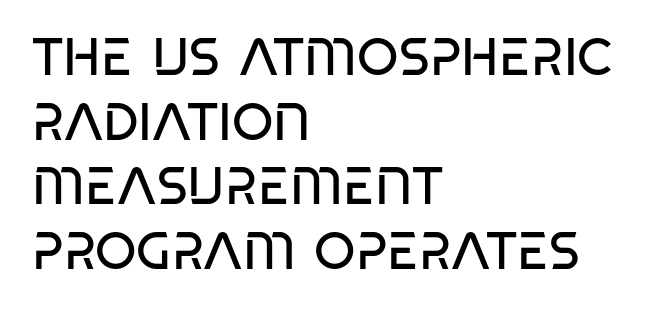
Q: Is the text bold? A: No.
Q: Is the typeface a serif or a sans-serif typeface? A: Sans-serif.
Q: Is the text underlined? A: No.
Q: How is the paragraph aligned? A: Left-aligned.
Q: Is the spacing between letters normal or unusually wide? A: Normal.
Q: Width (condensed, normal, or wide)? A: Condensed.
Q: Stroke contrast? A: Low.
Q: x-height? A: Large.
Q: Monospaced? A: No.
